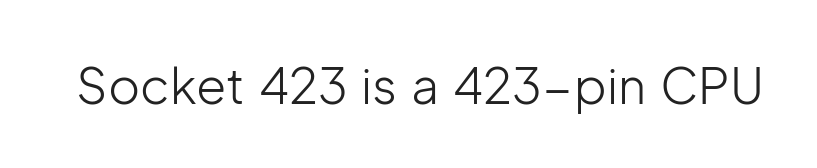
Ink coverage per letter is moderate at most. The glyphs are unaccompanied by any horizontal stroke below them. This is the regular roman posture of the typeface. Letter spacing: default.
